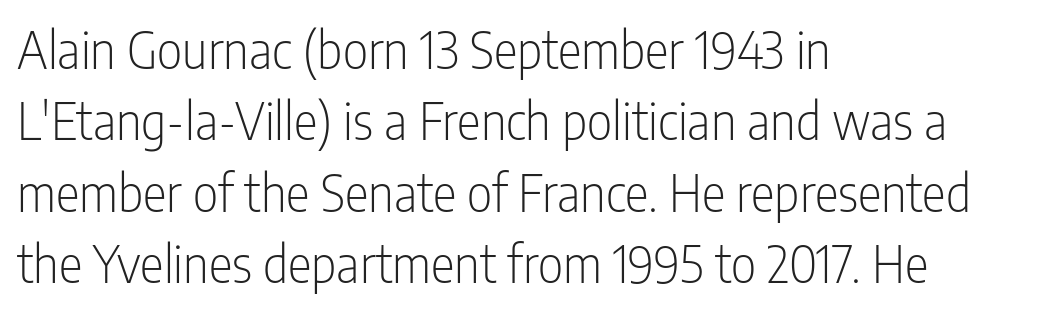
{"serif": "no", "italic": "no", "bold": "no", "weight": "light", "width": "condensed", "stroke_contrast": "low", "x_height": "medium", "monospaced": "no", "underline": "no", "align": "left", "line_spacing": "normal", "line_spacing_ratio": 1.43, "letter_spacing": "normal", "letter_spacing_em": 0.0, "glyph_px": 50}
